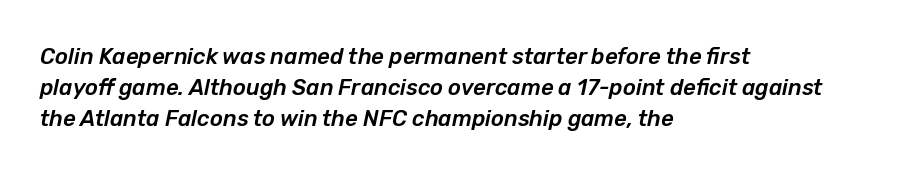
Left-aligned paragraph, ragged on the right. Nobody touched the tracking dial on this one. Each new line begins a customary step beneath the previous one. The passage shown leans; its letterforms are oblique. Descender tails drop into unmarked territory.
